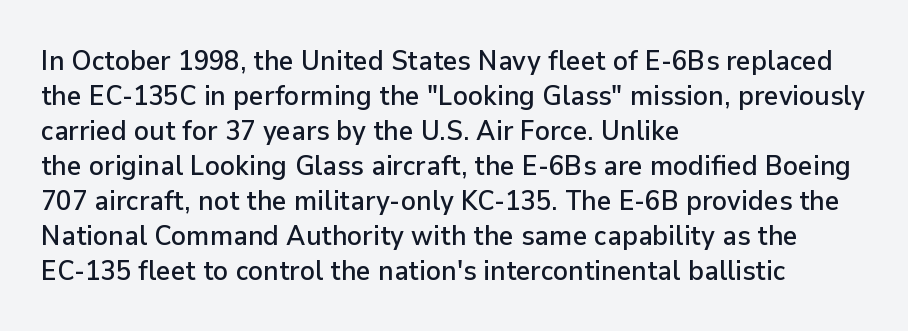
{"serif": "no", "italic": "no", "width": "normal", "stroke_contrast": "low", "x_height": "medium", "monospaced": "no", "underline": "no", "align": "left", "line_spacing": "normal", "line_spacing_ratio": 1.25, "letter_spacing": "normal", "letter_spacing_em": 0.0, "glyph_px": 28}
